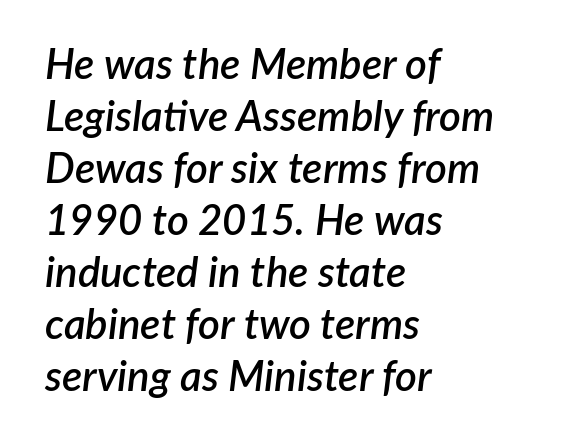
Q: Is the text bold? A: Semi-bold.
Q: Is the text italic (slanted)? A: Yes, it leans right by about 7 degrees.
Q: Is the text underlined? A: No.
Q: How is the paragraph aligned? A: Left-aligned.
Q: Is the spacing between letters normal or unusually wide? A: Normal.
Q: Width (condensed, normal, or wide)? A: Normal.
Q: Stroke contrast? A: Low.
Q: x-height? A: Medium.
Q: Monospaced? A: No.
